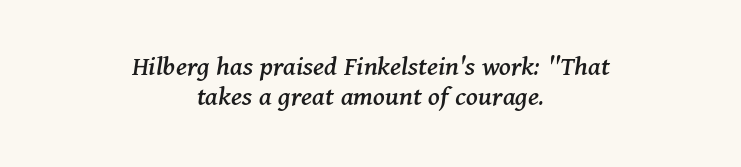
{"serif": "yes", "italic": "yes", "lean": "right", "slant_degrees": 11, "width": "normal", "stroke_contrast": "medium", "x_height": "medium", "monospaced": "no", "underline": "no", "align": "center", "line_spacing": "tight", "line_spacing_ratio": 1.04, "letter_spacing": "normal", "letter_spacing_em": 0.0, "glyph_px": 29}
